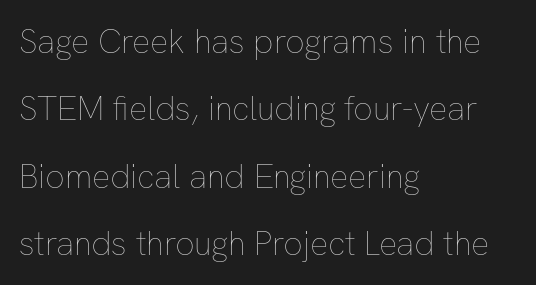
The image shows 34 px thin type, upright; set left-aligned, loose line spacing (1.98x), normal letter spacing, not underlined; low stroke contrast and a medium x-height.
